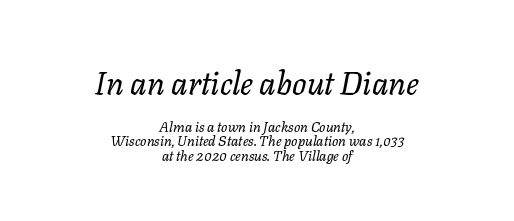
{"italic": "yes", "lean": "right", "slant_degrees": 11, "bold": "no", "weight": "regular", "width": "normal", "stroke_contrast": "low", "x_height": "medium", "monospaced": "no", "underline": "no", "align": "center", "line_spacing": "tight", "line_spacing_ratio": 1.06, "letter_spacing": "normal", "letter_spacing_em": 0.0, "larger_block": "first", "size_ratio": 2.29, "glyph_px": 32}
